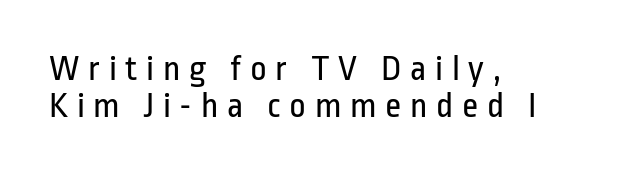
{"serif": "no", "italic": "no", "bold": "no", "weight": "regular", "width": "condensed", "stroke_contrast": "low", "x_height": "medium", "monospaced": "no", "underline": "no", "align": "left", "line_spacing": "tight", "line_spacing_ratio": 1.03, "letter_spacing": "wide", "letter_spacing_em": 0.24, "glyph_px": 36}
